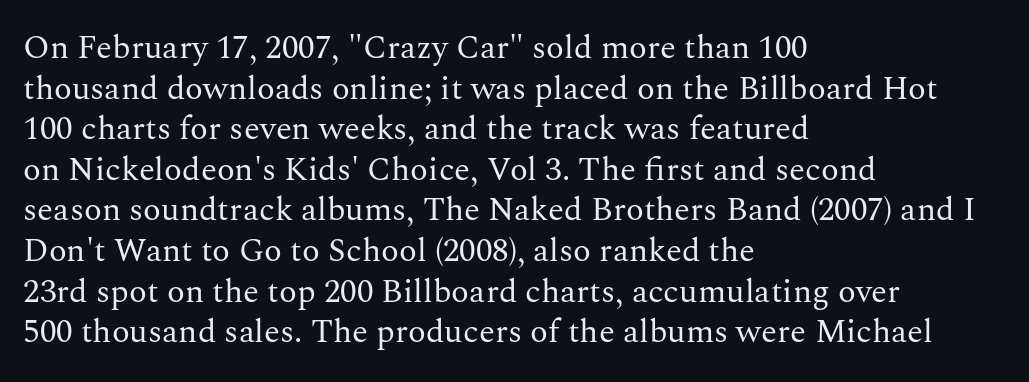
Q: Is the text bold? A: No.
Q: Is the text italic (slanted)? A: No, it is upright.
Q: Is the typeface a serif or a sans-serif typeface? A: Serif.
Q: Is the text underlined? A: No.
Q: How is the paragraph aligned? A: Left-aligned.
Q: Is the spacing between letters normal or unusually wide? A: Normal.
Q: Width (condensed, normal, or wide)? A: Normal.
Q: Stroke contrast? A: Medium.
Q: x-height? A: Medium.
Q: Monospaced? A: No.
